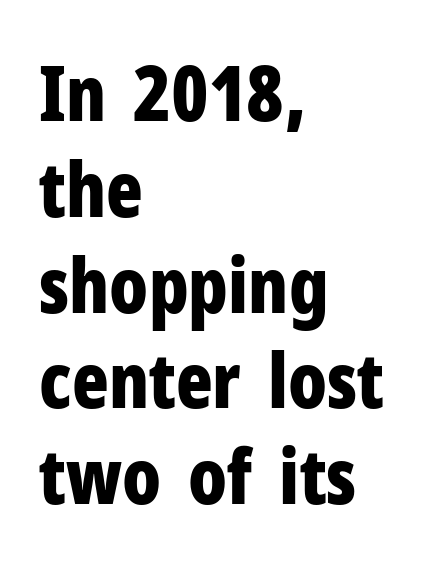
The image shows 76 px bold, condensed sans-serif type, upright; set left-aligned, normal line spacing (1.26x), normal letter spacing, not underlined; low stroke contrast and a medium x-height.
